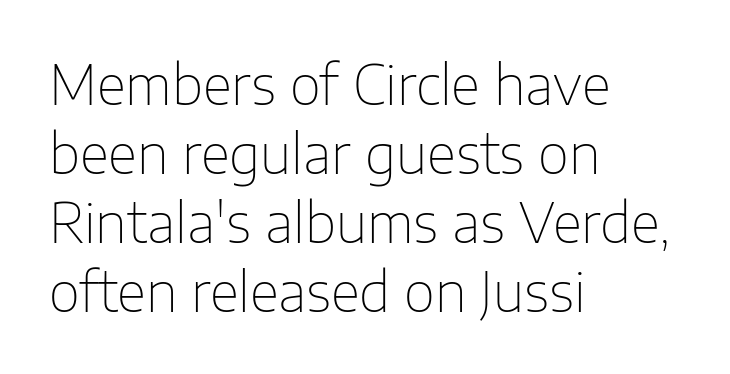
The image shows 54 px thin sans-serif type, upright; set left-aligned, normal line spacing (1.28x), normal letter spacing, not underlined; low stroke contrast and a medium x-height.
